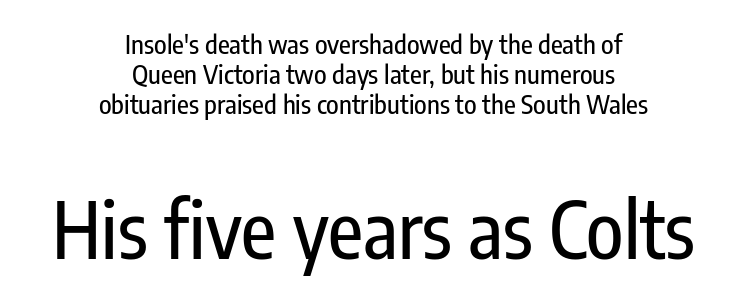
{"serif": "no", "italic": "no", "width": "condensed", "stroke_contrast": "low", "x_height": "medium", "monospaced": "no", "underline": "no", "align": "center", "line_spacing_ratio": 1.16, "letter_spacing": "normal", "letter_spacing_em": 0.0, "larger_block": "second", "size_ratio": 2.96, "glyph_px": 77}
